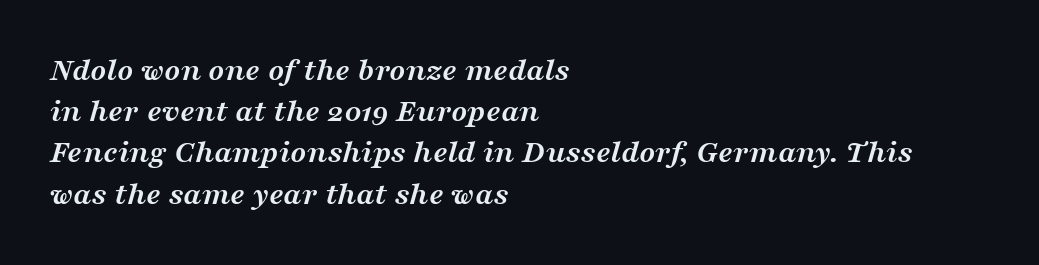
{"serif": "yes", "italic": "yes", "lean": "right", "slant_degrees": 16, "bold": "yes", "weight": "semibold", "width": "wide", "stroke_contrast": "medium", "x_height": "medium", "monospaced": "no", "underline": "no", "align": "left", "line_spacing": "normal", "line_spacing_ratio": 1.25, "letter_spacing": "normal", "letter_spacing_em": 0.0, "glyph_px": 33}
